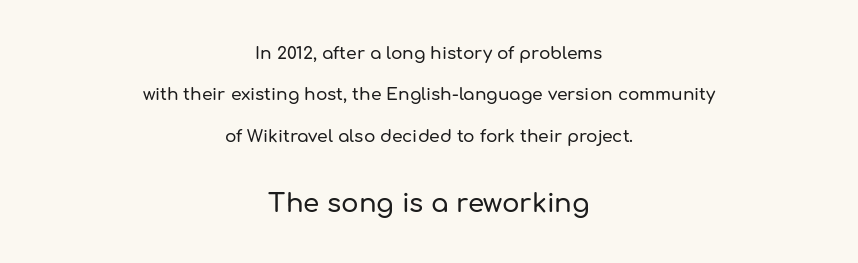
Q: Is the text italic (slanted)? A: No, it is upright.
Q: Is the text underlined? A: No.
Q: How is the paragraph aligned? A: Centered.
Q: Is the spacing between letters normal or unusually wide? A: Normal.
Q: Is the spacing between lines tight, normal or loose? A: Loose.
Q: Which block of text is set in a larger size, the first (top) or the second (bottom)? A: The second (bottom) one.
